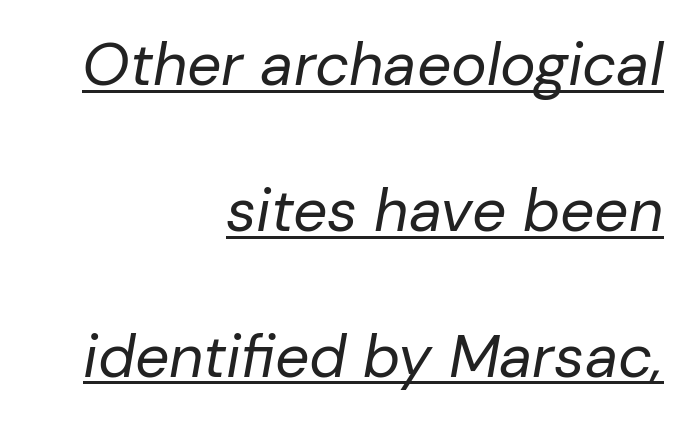
The image shows 60 px regular-weight type, italic (leaning right); set right-aligned, loose line spacing (2.43x), normal letter spacing, underlined; low stroke contrast and a medium x-height.
